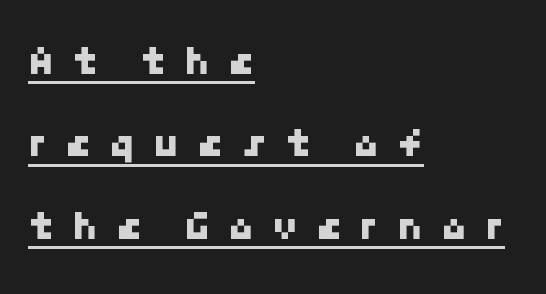
The image shows 42 px sans-serif type; set left-aligned, loose line spacing (1.96x), unusually wide letter spacing (+0.42 em), underlined; low stroke contrast and a medium x-height.
